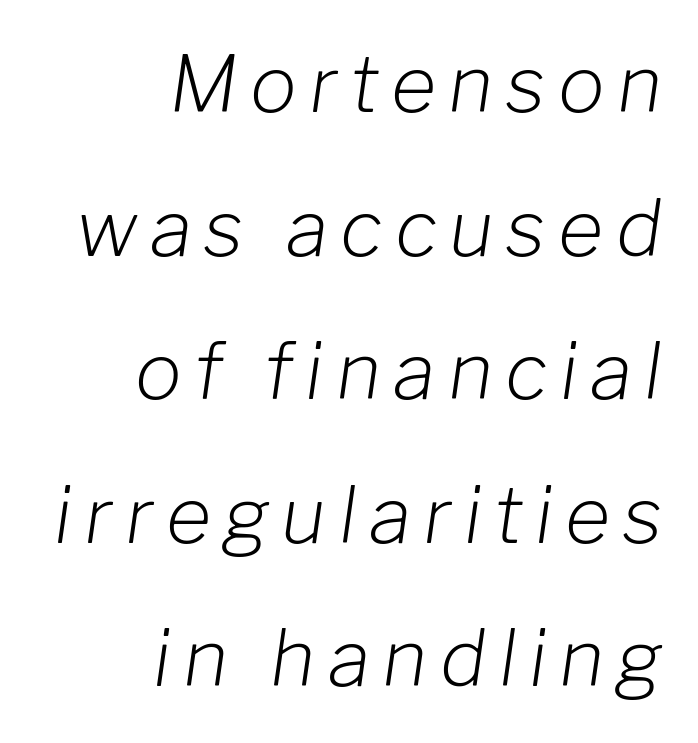
Note the varied advance widths — an 'i' is clearly narrower than an 'm'. Short and long lines alike share a common ending point at right. There's an unmistakable incline to the writing here. The baseline area is clear. This is not heavy type; no bold has been used.
